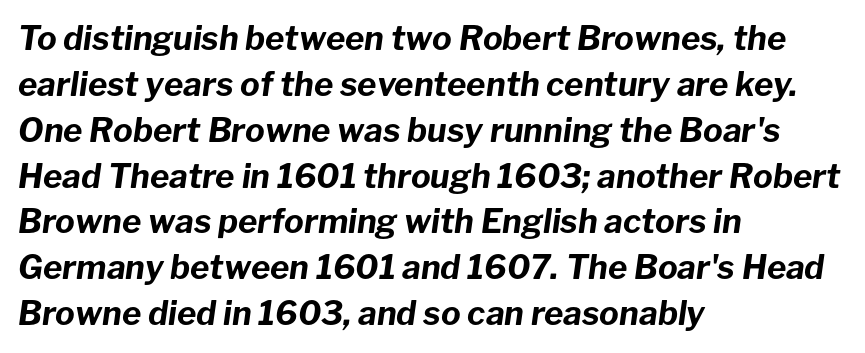
The image shows 33 px bold type, italic (leaning right); set left-aligned, normal line spacing (1.39x), normal letter spacing, not underlined; low stroke contrast and a medium x-height.
